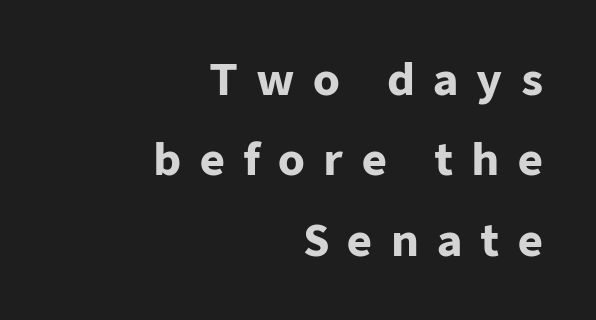
Q: Is the text bold? A: Yes.
Q: Is the text italic (slanted)? A: No, it is upright.
Q: Is the typeface a serif or a sans-serif typeface? A: Sans-serif.
Q: Is the text underlined? A: No.
Q: How is the paragraph aligned? A: Right-aligned.
Q: Is the spacing between letters normal or unusually wide? A: Unusually wide.
Q: Width (condensed, normal, or wide)? A: Normal.
Q: Stroke contrast? A: Low.
Q: x-height? A: Medium.
Q: Monospaced? A: No.
